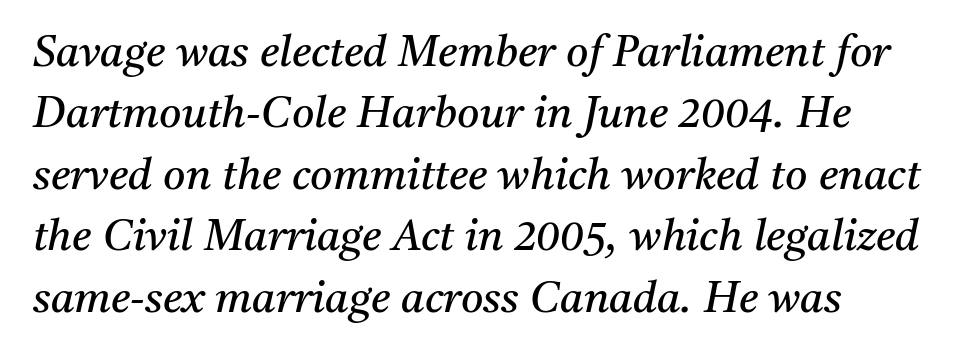
Q: Is the text bold? A: No.
Q: Is the text italic (slanted)? A: Yes, it leans right by about 11 degrees.
Q: Is the typeface a serif or a sans-serif typeface? A: Serif.
Q: Is the text underlined? A: No.
Q: Is the spacing between letters normal or unusually wide? A: Normal.
Q: Is the spacing between lines tight, normal or loose? A: Normal.
Q: Width (condensed, normal, or wide)? A: Normal.
Q: Stroke contrast? A: Medium.
Q: x-height? A: Medium.
Q: Monospaced? A: No.
